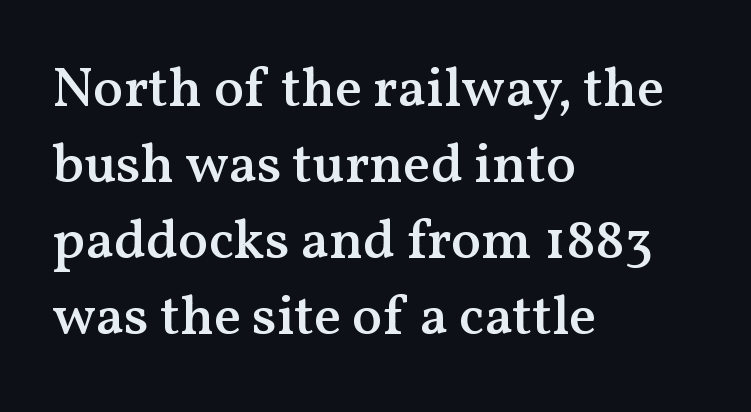
Q: Is the text bold? A: Semi-bold.
Q: Is the text italic (slanted)? A: No, it is upright.
Q: Is the typeface a serif or a sans-serif typeface? A: Serif.
Q: Is the text underlined? A: No.
Q: How is the paragraph aligned? A: Left-aligned.
Q: Is the spacing between letters normal or unusually wide? A: Normal.
Q: Is the spacing between lines tight, normal or loose? A: Normal.
Q: Width (condensed, normal, or wide)? A: Normal.
Q: Stroke contrast? A: Medium.
Q: x-height? A: Medium.
Q: Monospaced? A: No.
